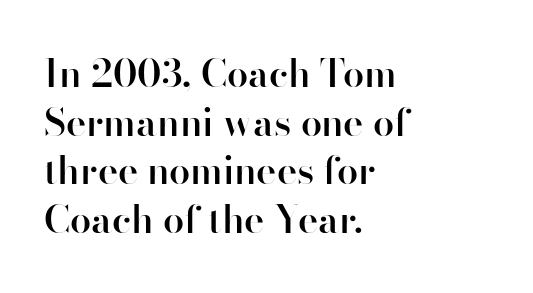
Q: Is the text bold? A: Semi-bold.
Q: Is the text italic (slanted)? A: No, it is upright.
Q: Is the typeface a serif or a sans-serif typeface? A: Sans-serif.
Q: Is the text underlined? A: No.
Q: How is the paragraph aligned? A: Left-aligned.
Q: Is the spacing between letters normal or unusually wide? A: Normal.
Q: Is the spacing between lines tight, normal or loose? A: Normal.
Q: Width (condensed, normal, or wide)? A: Normal.
Q: Stroke contrast? A: High.
Q: x-height? A: Small.
Q: Monospaced? A: No.
